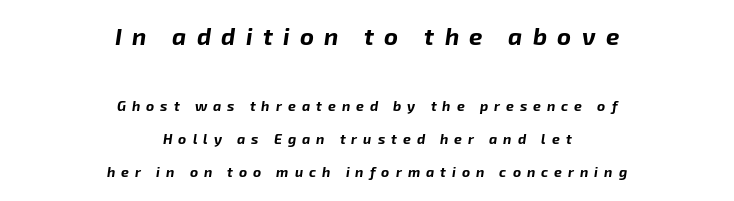
Q: Is the text bold? A: Yes.
Q: Is the text italic (slanted)? A: Yes, it leans right by about 8 degrees.
Q: Is the text underlined? A: No.
Q: How is the paragraph aligned? A: Centered.
Q: Is the spacing between letters normal or unusually wide? A: Unusually wide.
Q: Is the spacing between lines tight, normal or loose? A: Loose.
Q: Which block of text is set in a larger size, the first (top) or the second (bottom)? A: The first (top) one.
